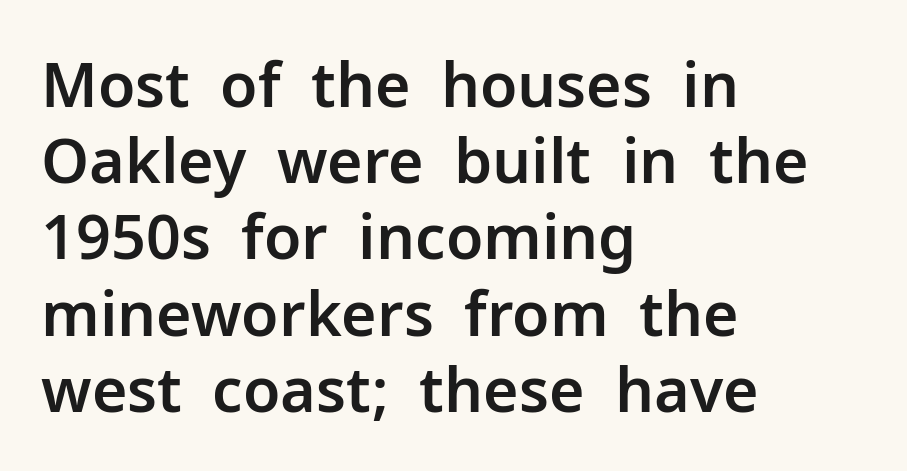
Just letters on the line, the space beneath them empty. A normal amount of white space separates one row of letters from the next. The paragraph has a hard left edge and a soft right edge. The type sits square on the baseline with zero lean. These lines are composed in type without serifs. The rendering uses natural spacing where letterforms have individual widths.
